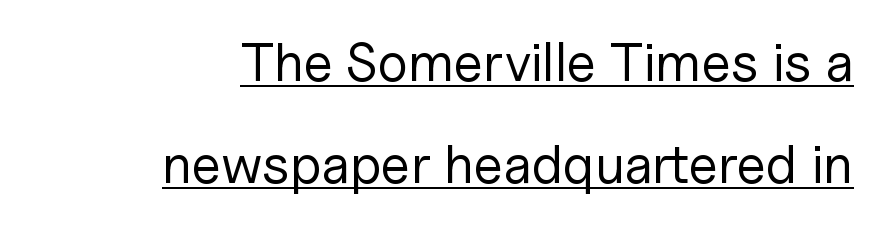
{"serif": "no", "italic": "no", "bold": "no", "weight": "regular", "width": "normal", "stroke_contrast": "low", "x_height": "medium", "monospaced": "no", "underline": "yes", "align": "right", "line_spacing_ratio": 1.89, "letter_spacing": "normal", "letter_spacing_em": 0.0, "glyph_px": 54}
